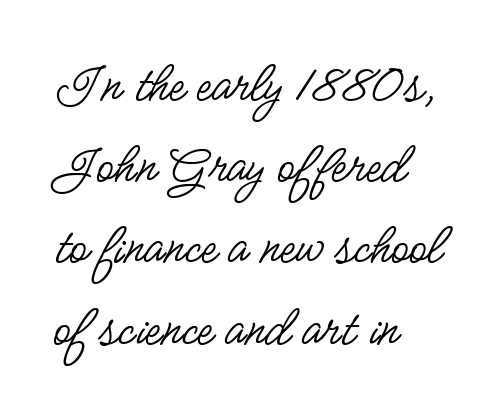
Compared with a centered layout, this one pins lines to the left instead. The passage shown is typed in a proportional face where columns would drift. These glyphs show unthickened strokes, regular width or finer. If you measured baseline to baseline, you'd find a middling distance.
